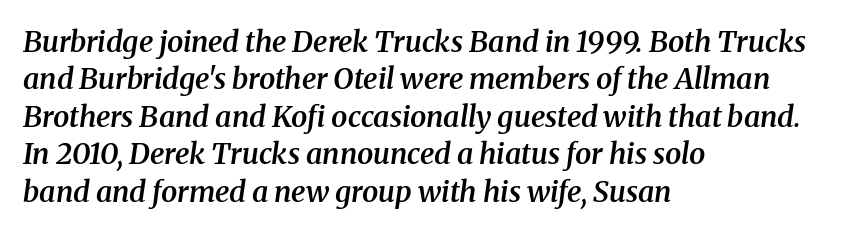
{"serif": "yes", "italic": "yes", "lean": "right", "slant_degrees": 8, "bold": "semi", "weight": "semibold", "width": "normal", "stroke_contrast": "medium", "x_height": "medium", "monospaced": "no", "underline": "no", "align": "left", "line_spacing": "normal", "line_spacing_ratio": 1.29, "letter_spacing": "normal", "letter_spacing_em": 0.0, "glyph_px": 29}
